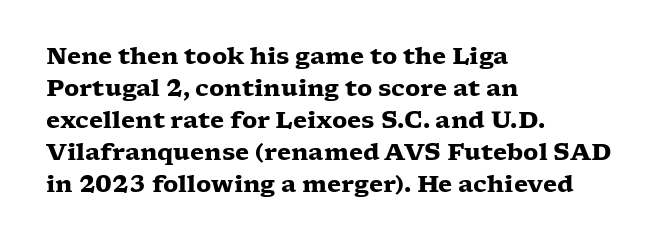
Compared with typical paragraphs, the rows here are spaced about the same. In terms of posture, this sample is upright. You'd pick this weight for a headline — it's a proper bold. Typeset ragged right — the left edge is the straight one.
